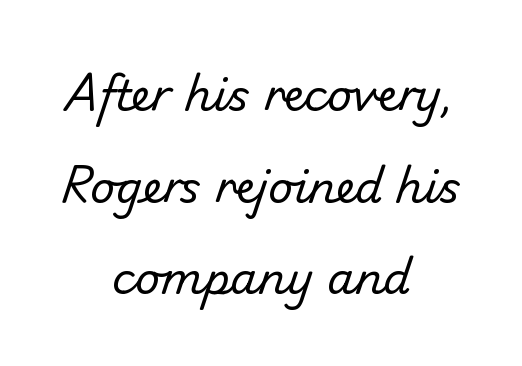
The image shows 43 px regular-weight sans-serif type; set centered, loose line spacing (2.13x), normal letter spacing, not underlined; low stroke contrast and a small x-height.
